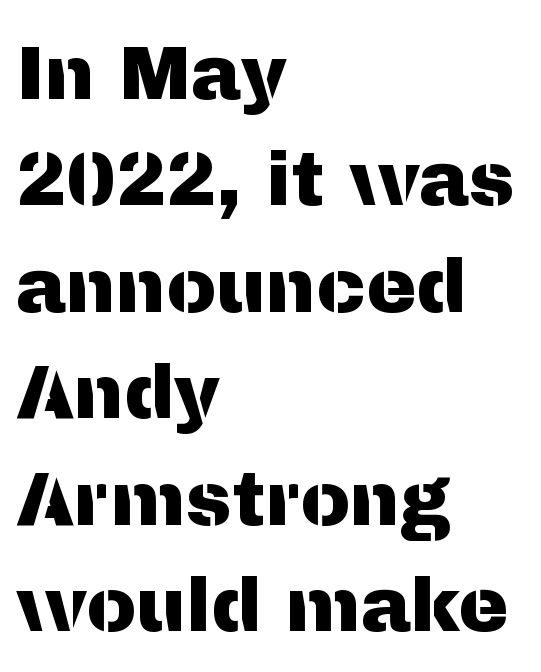
Q: Is the text italic (slanted)? A: No, it is upright.
Q: Is the typeface a serif or a sans-serif typeface? A: Sans-serif.
Q: Is the text underlined? A: No.
Q: How is the paragraph aligned? A: Left-aligned.
Q: Is the spacing between letters normal or unusually wide? A: Normal.
Q: Is the spacing between lines tight, normal or loose? A: Normal.
Q: Width (condensed, normal, or wide)? A: Normal.
Q: Stroke contrast? A: Medium.
Q: x-height? A: Medium.
Q: Monospaced? A: No.
